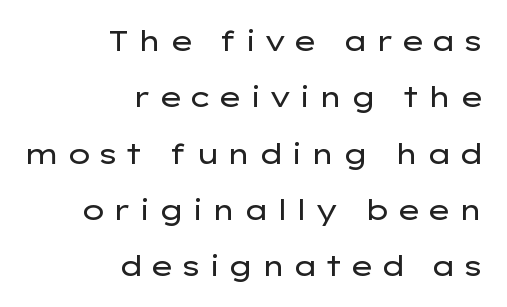
Q: Is the text bold? A: No.
Q: Is the text italic (slanted)? A: No, it is upright.
Q: Is the typeface a serif or a sans-serif typeface? A: Sans-serif.
Q: Is the text underlined? A: No.
Q: How is the paragraph aligned? A: Right-aligned.
Q: Is the spacing between letters normal or unusually wide? A: Unusually wide.
Q: Is the spacing between lines tight, normal or loose? A: Loose.
Q: Width (condensed, normal, or wide)? A: Wide.
Q: Stroke contrast? A: Low.
Q: x-height? A: Medium.
Q: Monospaced? A: No.
